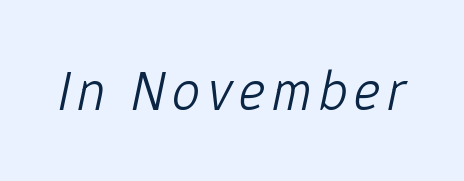
The passage shown is typed in a proportional face where columns would drift. Is the type slanted? Yes — the strokes lean at a clear angle. Anything drawn beneath the words? Only blank space. The letterforms sit at book weight or below.
